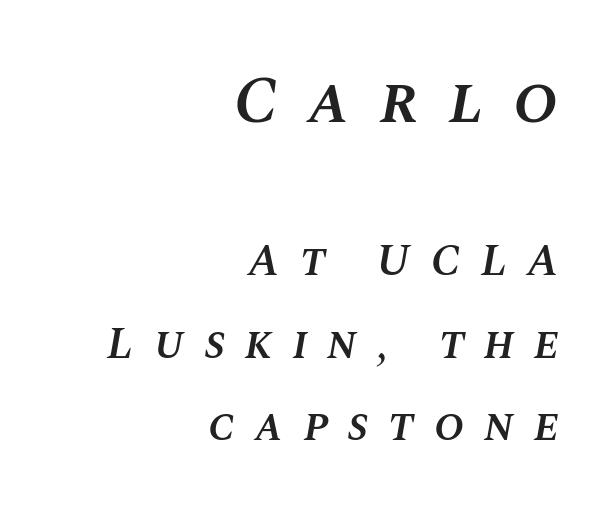
{"italic": "yes", "lean": "right", "slant_degrees": 10, "bold": "semi", "weight": "semibold", "width": "normal", "stroke_contrast": "medium", "x_height": "large", "monospaced": "no", "underline": "no", "align": "right", "line_spacing_ratio": 1.83, "letter_spacing": "wide", "letter_spacing_em": 0.44, "larger_block": "first", "size_ratio": 1.49, "glyph_px": 67}
